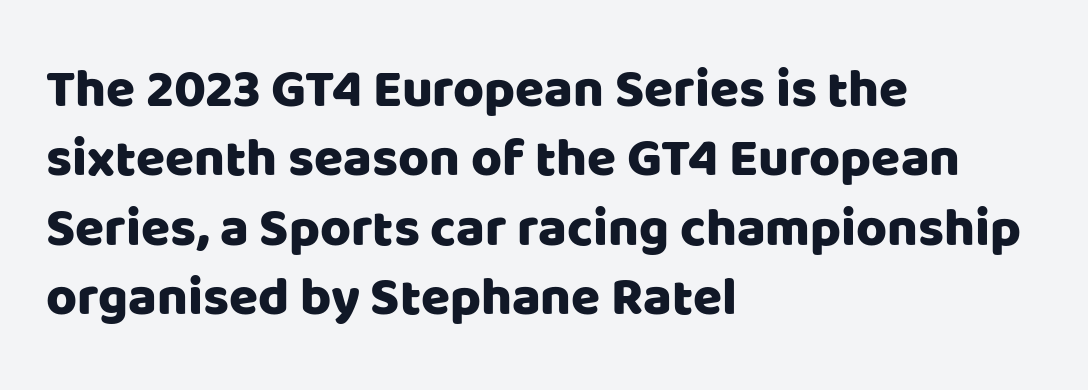
{"serif": "no", "italic": "no", "width": "normal", "stroke_contrast": "low", "x_height": "large", "monospaced": "no", "underline": "no", "align": "left", "line_spacing": "normal", "line_spacing_ratio": 1.31, "letter_spacing": "normal", "letter_spacing_em": 0.0, "glyph_px": 53}
